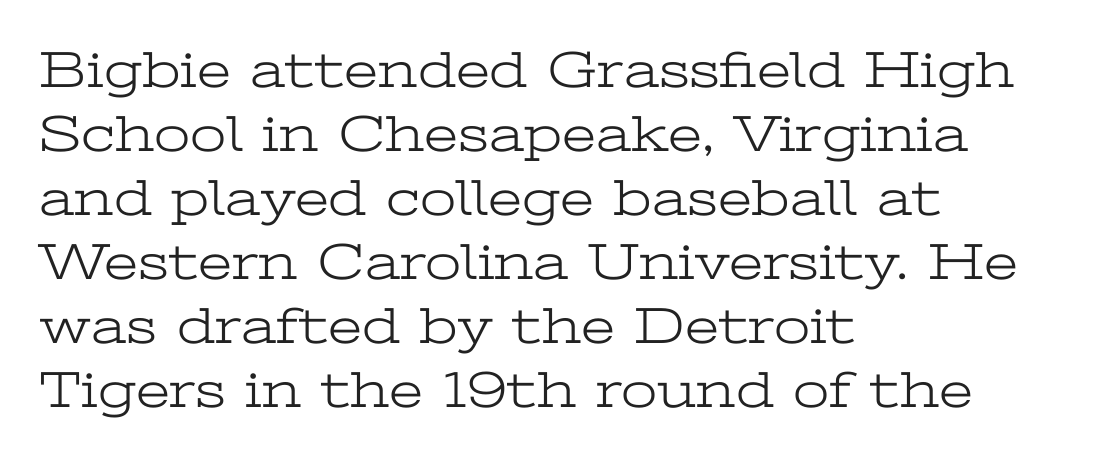
Q: Is the text bold? A: No.
Q: Is the text italic (slanted)? A: No, it is upright.
Q: Is the typeface a serif or a sans-serif typeface? A: Serif.
Q: Is the text underlined? A: No.
Q: How is the paragraph aligned? A: Left-aligned.
Q: Is the spacing between letters normal or unusually wide? A: Normal.
Q: Width (condensed, normal, or wide)? A: Wide.
Q: Stroke contrast? A: Low.
Q: x-height? A: Medium.
Q: Monospaced? A: No.
